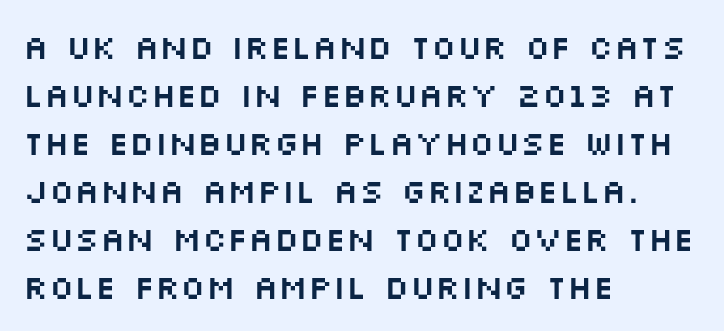
{"serif": "no", "italic": "no", "width": "wide", "stroke_contrast": "medium", "x_height": "large", "monospaced": "no", "underline": "no", "align": "left", "line_spacing": "normal", "line_spacing_ratio": 1.41, "letter_spacing": "normal", "letter_spacing_em": 0.0, "glyph_px": 34}
